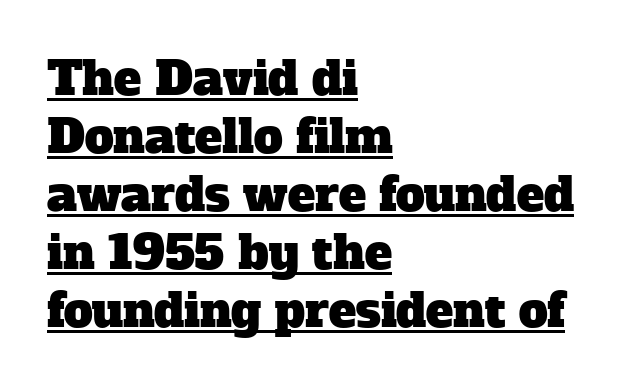
Q: Is the typeface a serif or a sans-serif typeface? A: Serif.
Q: Is the text underlined? A: Yes.
Q: How is the paragraph aligned? A: Left-aligned.
Q: Is the spacing between letters normal or unusually wide? A: Normal.
Q: Is the spacing between lines tight, normal or loose? A: Normal.
Q: Width (condensed, normal, or wide)? A: Normal.
Q: Stroke contrast? A: Low.
Q: x-height? A: Medium.
Q: Monospaced? A: No.
